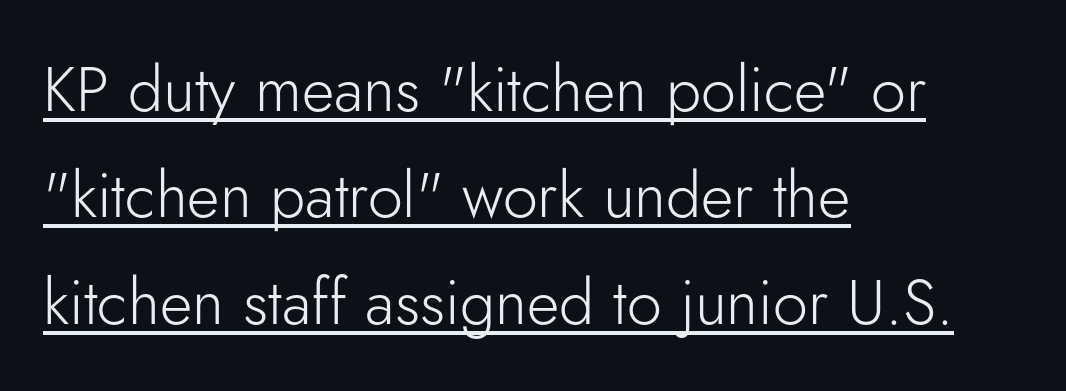
{"serif": "no", "italic": "no", "bold": "no", "weight": "light", "width": "normal", "stroke_contrast": "low", "x_height": "small", "monospaced": "no", "underline": "yes", "align": "left", "line_spacing": "normal", "line_spacing_ratio": 1.69, "letter_spacing": "normal", "letter_spacing_em": 0.0, "glyph_px": 63}
